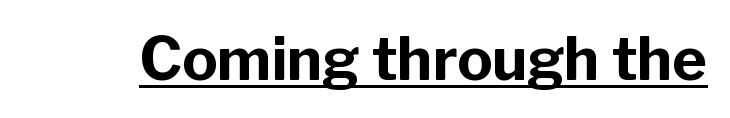
The image shows 59 px bold sans-serif type, upright; set normal letter spacing, underlined; low stroke contrast and a medium x-height.
